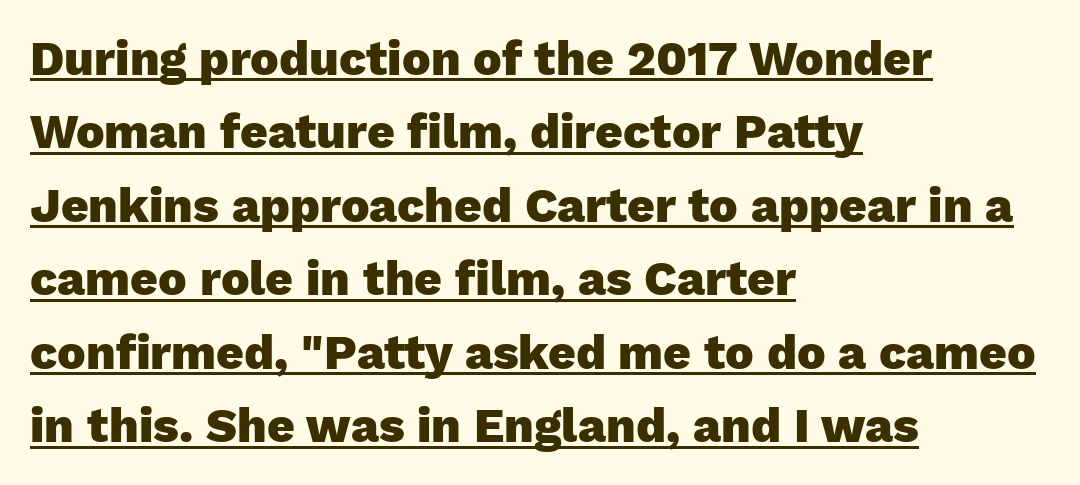
A typesetter would call this zero additional tracking. The face used here is proportionally spaced, like ordinary book or web type. In terms of letterform style, serifs are entirely absent. Interline gaps are of average width in this sample.
